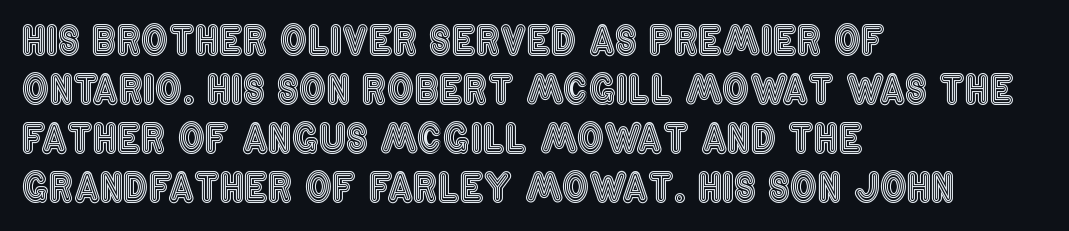
A classic flush-left, rag-right setting is used for this passage. Italic? Not at all — the glyphs are vertical. This rendering leaves character spacing at its baseline value. This block has exactly the height ordinary leading produces. Note the varied advance widths — an 'i' is clearly narrower than an 'm'. The gap between lines stays unmarked.
